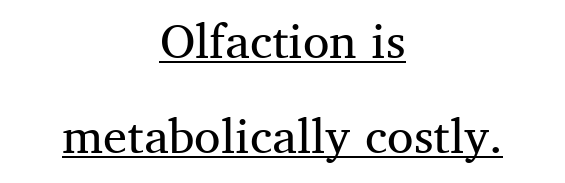
Q: Is the text bold? A: No.
Q: Is the text italic (slanted)? A: No, it is upright.
Q: Is the typeface a serif or a sans-serif typeface? A: Serif.
Q: Is the text underlined? A: Yes.
Q: How is the paragraph aligned? A: Centered.
Q: Is the spacing between letters normal or unusually wide? A: Normal.
Q: Is the spacing between lines tight, normal or loose? A: Loose.
Q: Width (condensed, normal, or wide)? A: Normal.
Q: Stroke contrast? A: Medium.
Q: x-height? A: Medium.
Q: Monospaced? A: No.
